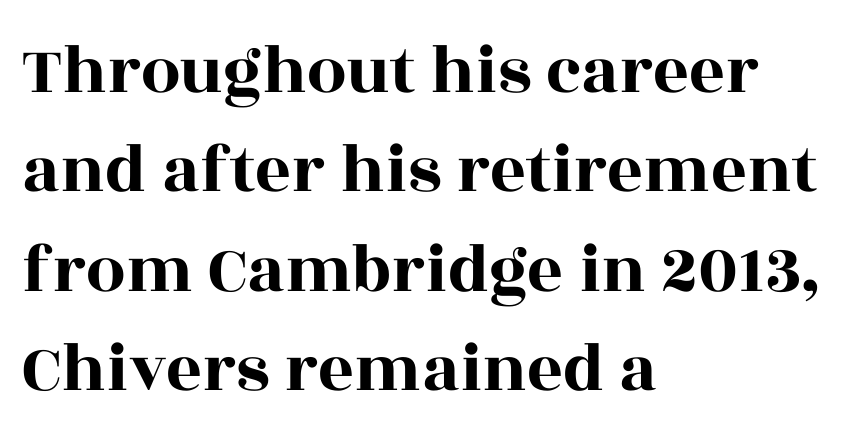
{"serif": "yes", "italic": "no", "width": "wide", "x_height": "large", "monospaced": "no", "underline": "no", "align": "left", "line_spacing": "normal", "line_spacing_ratio": 1.42, "letter_spacing": "normal", "letter_spacing_em": 0.0, "glyph_px": 70}
